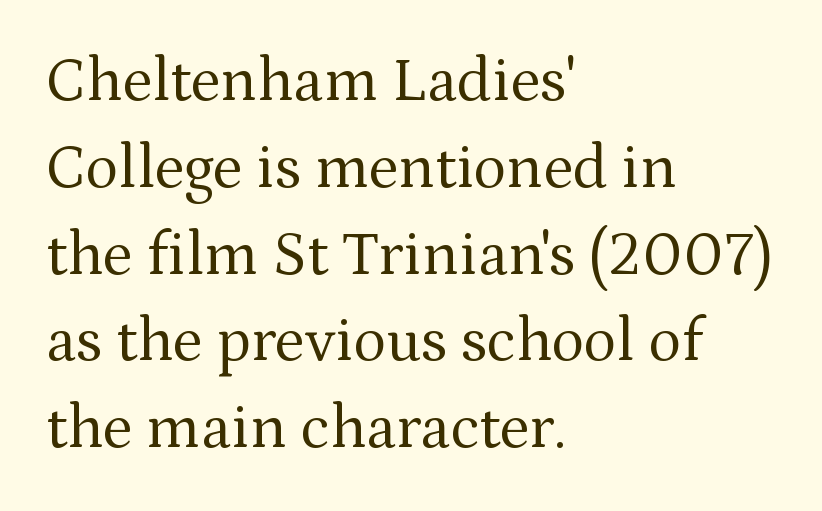
Varying glyph widths throughout — classic text-font behaviour. Weight: in the light-to-regular range. The type is set solid horizontally, with unmodified tracking. The string is rendered with underlining switched off. These lines sit exactly where default settings would place them. A typesetter would label this face a serif.
